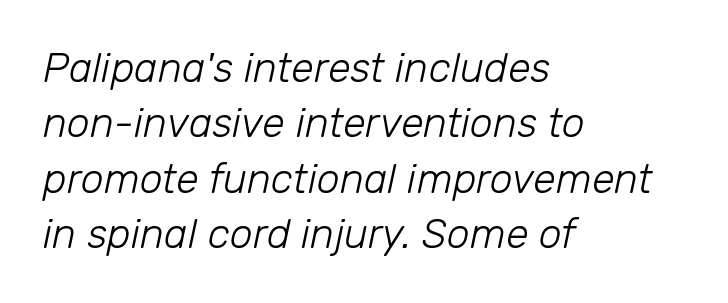
The image shows 41 px light type, italic (leaning right); set left-aligned, normal line spacing (1.35x), normal letter spacing, not underlined; low stroke contrast and a medium x-height.
